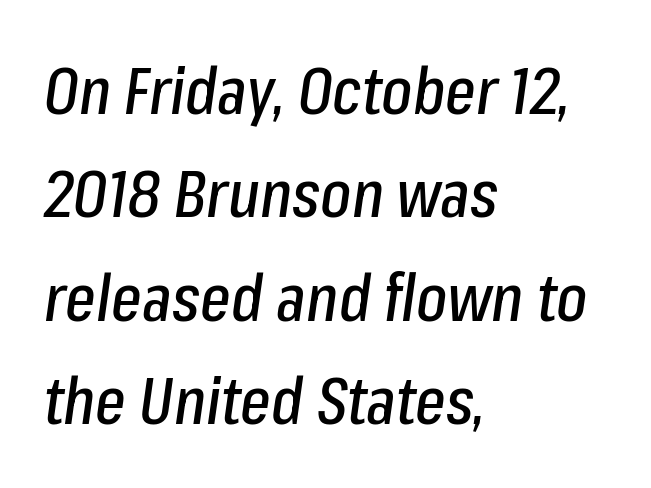
The image shows 65 px condensed type, italic (leaning right); set left-aligned, normal line spacing (1.59x), normal letter spacing, not underlined; low stroke contrast and a medium x-height.
